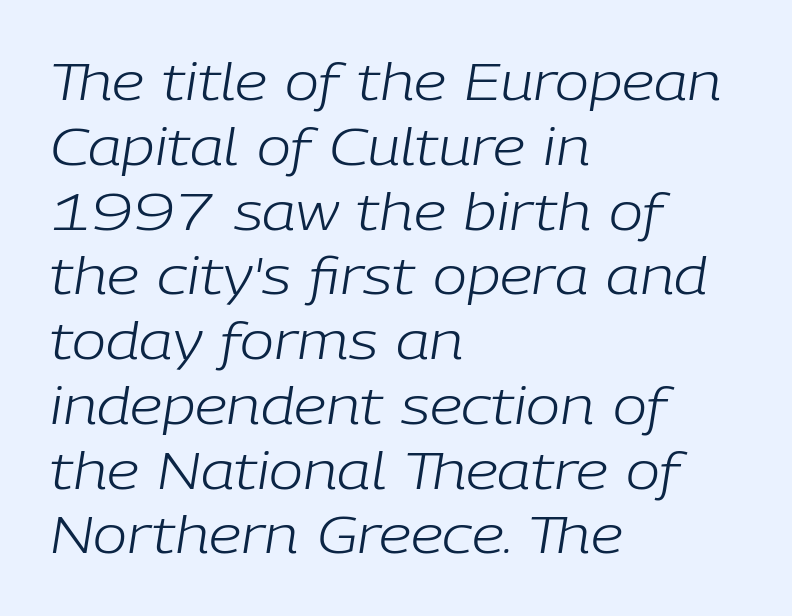
Character widths vary here, with narrow letters taking less room than wide ones. Is this a heavy cut? Hardly; it is regular or lighter. Is the type slanted? Yes — the strokes lean at a clear angle. The space between consecutive lines is moderate. Horizontal alignment here is leftward, the default for most running prose. Caption: standard tracking, unaltered.
